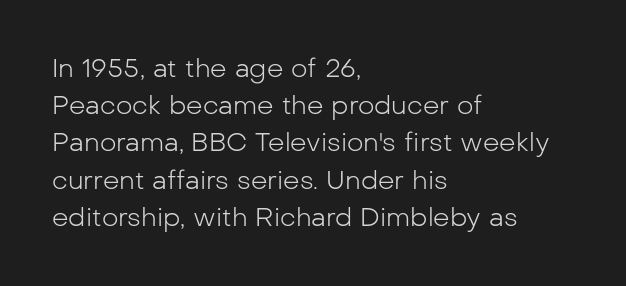
The rendering anchors every line to the left-hand side. A clean baseline with only descenders dipping below it. No chunkiness to these letters — they're not bold. Leading matches the norm, producing a regular column. Ascenders rise straight up at ninety degrees. Nobody touched the tracking dial on this one.
